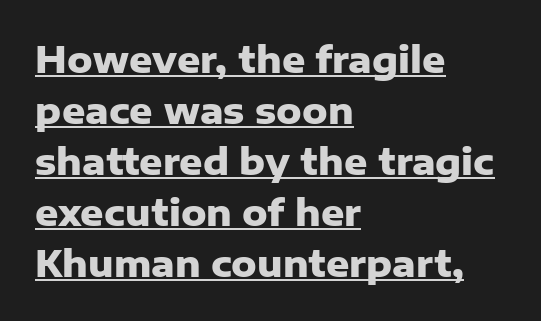
The image shows 36 px heavy sans-serif type, upright; set left-aligned, normal line spacing (1.42x), normal letter spacing, underlined; low stroke contrast and a medium x-height.
